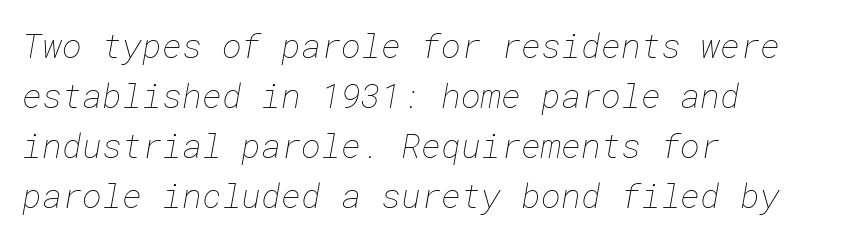
The image shows 34 px thin type; set left-aligned, normal line spacing (1.47x), normal letter spacing, not underlined; low stroke contrast and a medium x-height.
